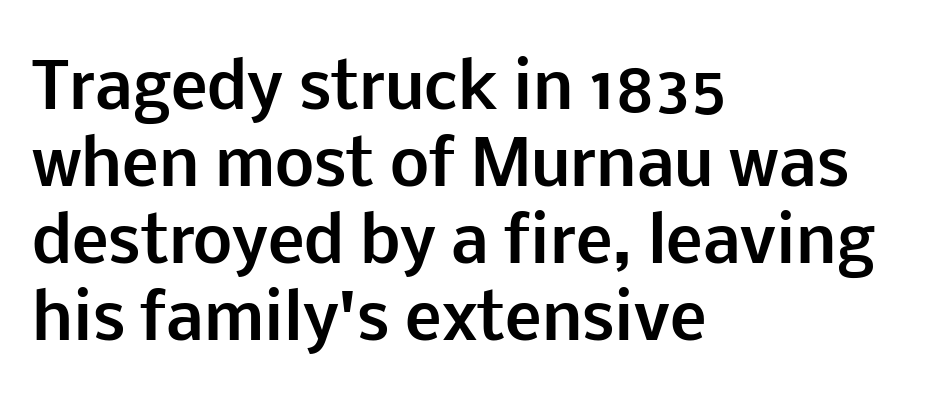
Q: Is the text bold? A: Yes.
Q: Is the text italic (slanted)? A: No, it is upright.
Q: Is the typeface a serif or a sans-serif typeface? A: Sans-serif.
Q: Is the text underlined? A: No.
Q: How is the paragraph aligned? A: Left-aligned.
Q: Is the spacing between letters normal or unusually wide? A: Normal.
Q: Width (condensed, normal, or wide)? A: Normal.
Q: Stroke contrast? A: Low.
Q: x-height? A: Medium.
Q: Monospaced? A: No.
